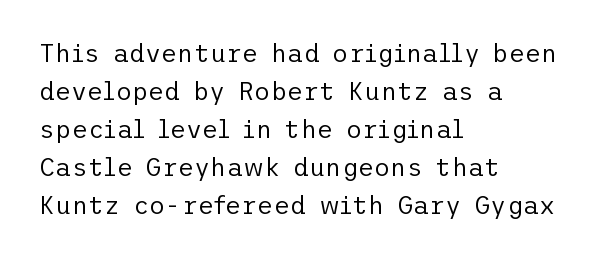
Q: Is the text bold? A: No.
Q: Is the text italic (slanted)? A: No, it is upright.
Q: Is the text underlined? A: No.
Q: How is the paragraph aligned? A: Left-aligned.
Q: Is the spacing between letters normal or unusually wide? A: Normal.
Q: Is the spacing between lines tight, normal or loose? A: Normal.
